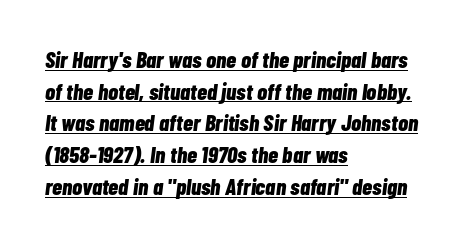
The image shows 23 px bold type, italic (leaning right); set left-aligned, normal line spacing (1.38x), normal letter spacing, underlined.
